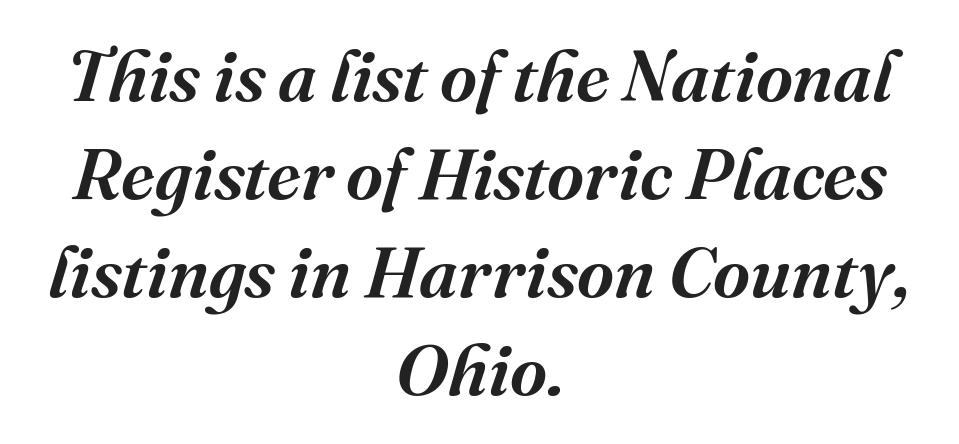
Q: Is the text italic (slanted)? A: Yes, it leans right by about 16 degrees.
Q: Is the typeface a serif or a sans-serif typeface? A: Serif.
Q: Is the text underlined? A: No.
Q: How is the paragraph aligned? A: Centered.
Q: Is the spacing between letters normal or unusually wide? A: Normal.
Q: Is the spacing between lines tight, normal or loose? A: Normal.
Q: Width (condensed, normal, or wide)? A: Normal.
Q: Stroke contrast? A: Medium.
Q: x-height? A: Medium.
Q: Monospaced? A: No.
